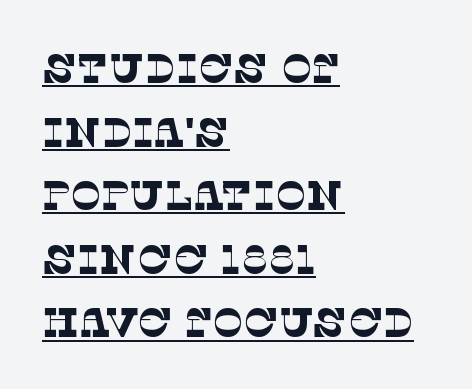
{"serif": "yes", "bold": "no", "weight": "thin", "width": "normal", "stroke_contrast": "low", "x_height": "large", "monospaced": "no", "underline": "yes", "align": "left", "line_spacing": "normal", "line_spacing_ratio": 1.55, "letter_spacing": "normal", "letter_spacing_em": 0.0, "glyph_px": 41}
